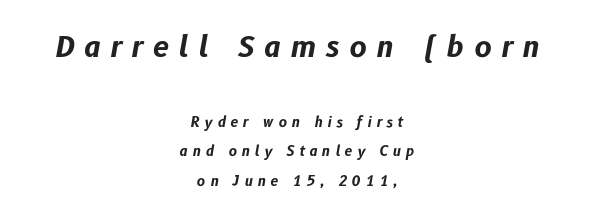
{"italic": "yes", "lean": "right", "slant_degrees": 10, "bold": "yes", "weight": "bold", "width": "normal", "stroke_contrast": "low", "x_height": "medium", "monospaced": "no", "underline": "no", "align": "center", "line_spacing": "loose", "line_spacing_ratio": 2.1, "letter_spacing": "wide", "letter_spacing_em": 0.34, "larger_block": "first", "size_ratio": 2.07, "glyph_px": 29}
